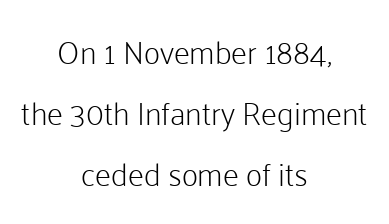
{"serif": "no", "italic": "no", "bold": "no", "weight": "light", "width": "normal", "stroke_contrast": "low", "x_height": "medium", "monospaced": "no", "underline": "no", "align": "center", "line_spacing": "loose", "line_spacing_ratio": 1.91, "letter_spacing": "normal", "letter_spacing_em": 0.0, "glyph_px": 32}
